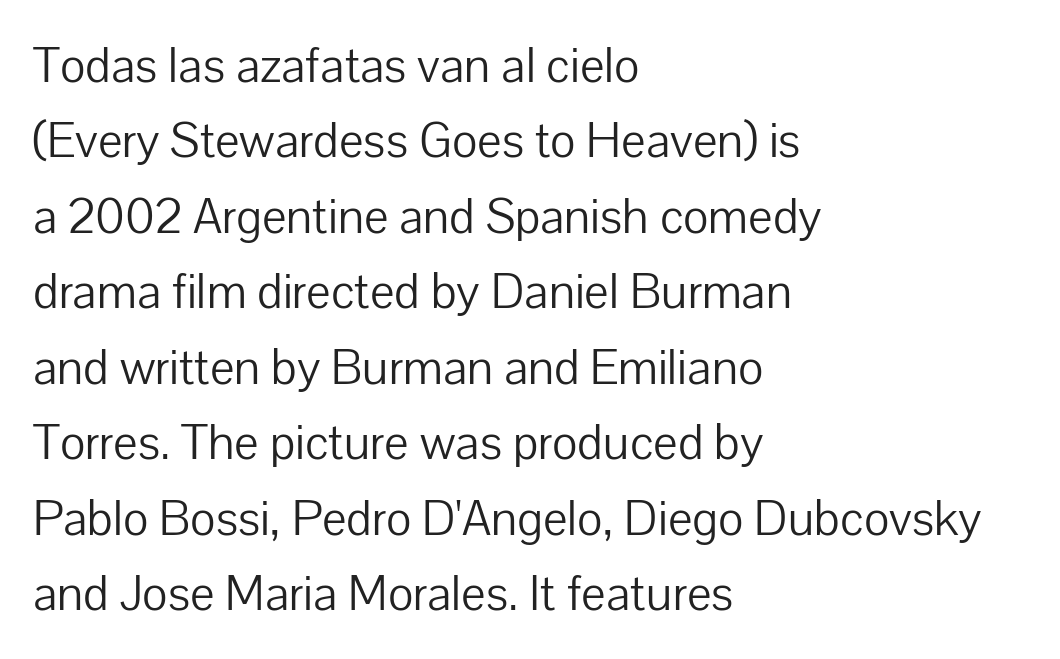
The axis of the letterforms is exactly vertical. Stem width sits at or under what a default text font uses. Normally led — the rows are evenly, conventionally spaced. These lines are composed in type without serifs. Nobody touched the tracking dial on this one.
